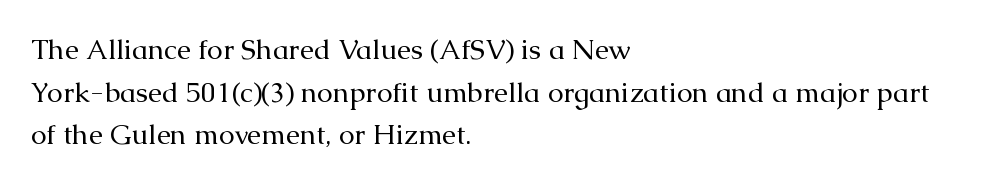
This rendering uses left alignment, leaving the right contour irregular. If you measured baseline to baseline, you'd find a middling distance. Is there any slant? The stems are plumb. Is this a fixed-width face? No — the glyphs have proportional, varying widths.
